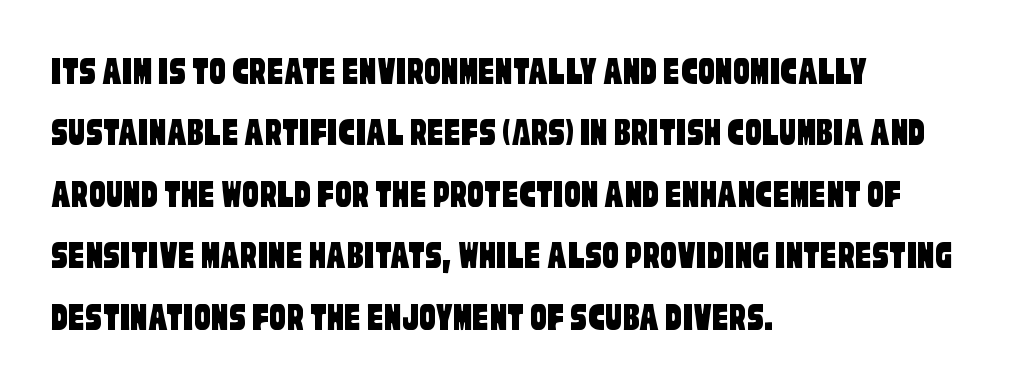
Q: Is the typeface a serif or a sans-serif typeface? A: Sans-serif.
Q: Is the text underlined? A: No.
Q: How is the paragraph aligned? A: Left-aligned.
Q: Is the spacing between letters normal or unusually wide? A: Normal.
Q: Is the spacing between lines tight, normal or loose? A: Normal.
Q: Width (condensed, normal, or wide)? A: Condensed.
Q: Stroke contrast? A: Low.
Q: x-height? A: Large.
Q: Monospaced? A: No.
